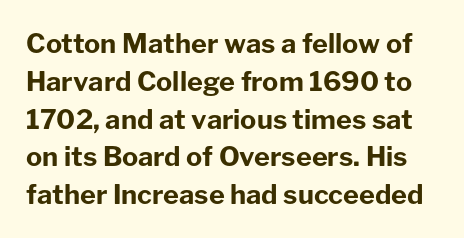
Q: Is the text bold? A: Yes.
Q: Is the text italic (slanted)? A: No, it is upright.
Q: Is the text underlined? A: No.
Q: Is the spacing between letters normal or unusually wide? A: Normal.
Q: Is the spacing between lines tight, normal or loose? A: Normal.
